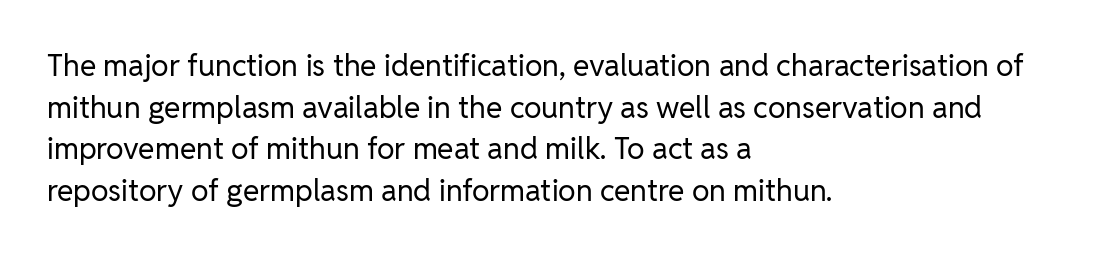
Q: Is the text bold? A: No.
Q: Is the text italic (slanted)? A: No, it is upright.
Q: Is the typeface a serif or a sans-serif typeface? A: Sans-serif.
Q: Is the text underlined? A: No.
Q: How is the paragraph aligned? A: Left-aligned.
Q: Is the spacing between letters normal or unusually wide? A: Normal.
Q: Is the spacing between lines tight, normal or loose? A: Normal.
Q: Width (condensed, normal, or wide)? A: Normal.
Q: Stroke contrast? A: Low.
Q: x-height? A: Medium.
Q: Monospaced? A: No.
